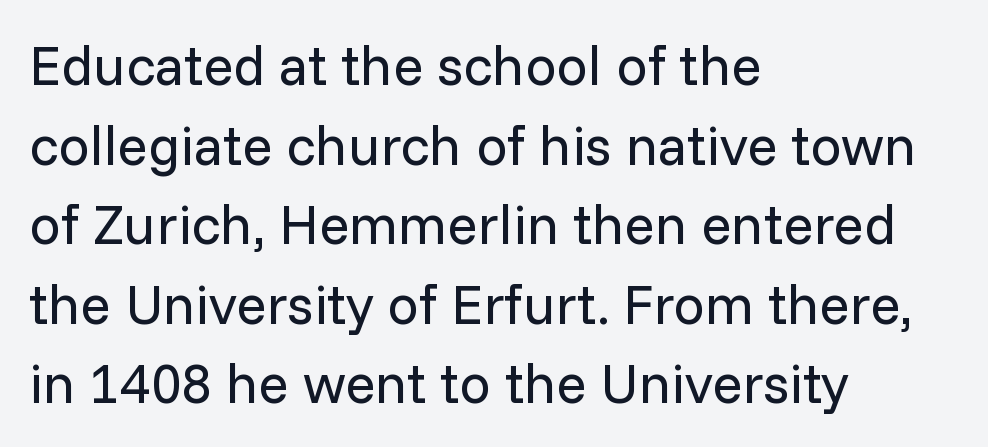
Q: Is the text bold? A: No.
Q: Is the text italic (slanted)? A: No, it is upright.
Q: Is the typeface a serif or a sans-serif typeface? A: Sans-serif.
Q: Is the text underlined? A: No.
Q: How is the paragraph aligned? A: Left-aligned.
Q: Is the spacing between letters normal or unusually wide? A: Normal.
Q: Is the spacing between lines tight, normal or loose? A: Normal.
Q: Width (condensed, normal, or wide)? A: Normal.
Q: Stroke contrast? A: Low.
Q: x-height? A: Medium.
Q: Monospaced? A: No.
